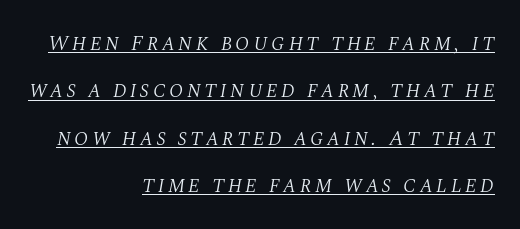
Q: Is the text bold? A: No.
Q: Is the text italic (slanted)? A: Yes, it leans right by about 10 degrees.
Q: Is the text underlined? A: Yes.
Q: How is the paragraph aligned? A: Right-aligned.
Q: Is the spacing between lines tight, normal or loose? A: Loose.
